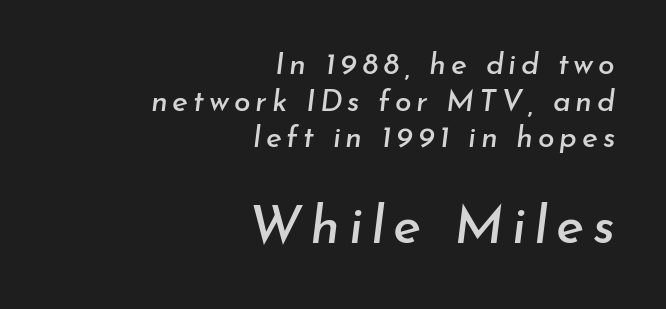
Q: Is the text italic (slanted)? A: Yes, it leans right by about 7 degrees.
Q: Is the text underlined? A: No.
Q: How is the paragraph aligned? A: Right-aligned.
Q: Which block of text is set in a larger size, the first (top) or the second (bottom)? A: The second (bottom) one.
Q: Width (condensed, normal, or wide)? A: Normal.
Q: Stroke contrast? A: Low.
Q: x-height? A: Small.
Q: Monospaced? A: No.
